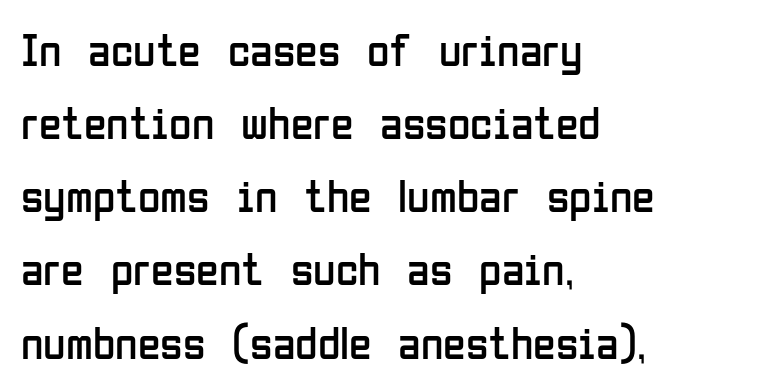
Normally led — the rows are evenly, conventionally spaced. Nothing heavy about these letters — not bold at all. Do the letters lean? They stand straight. The paragraph shown leans on its left margin.
